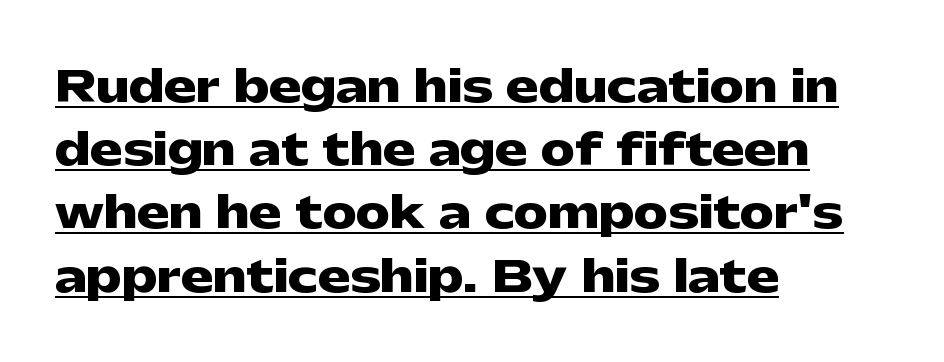
{"serif": "no", "italic": "no", "bold": "yes", "weight": "heavy", "width": "wide", "stroke_contrast": "low", "x_height": "medium", "monospaced": "no", "underline": "yes", "align": "left", "line_spacing": "normal", "line_spacing_ratio": 1.47, "letter_spacing": "normal", "letter_spacing_em": 0.0, "glyph_px": 43}
